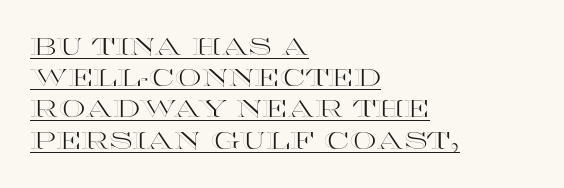
The image shows 24 px text type, upright; set left-aligned, normal line spacing (1.3x), normal letter spacing, underlined.
